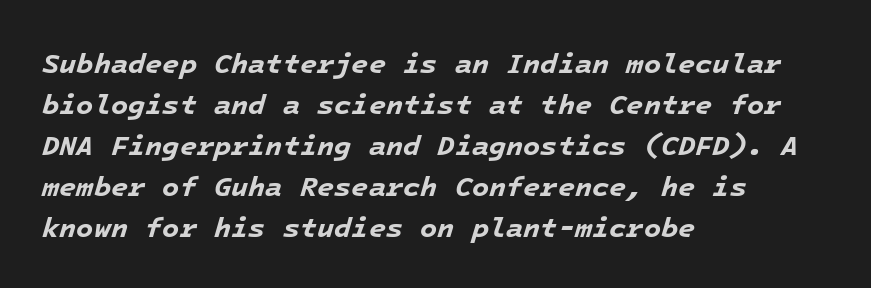
Characters follow at the spacing the type designer built in. A classic flush-left, rag-right setting is used for this passage. Looks like terminal output: every glyph gets an equal slot. Notice how descenders clear the ascenders below comfortably — that's standard leading. Strong, thick strokes mark this as bold type.
